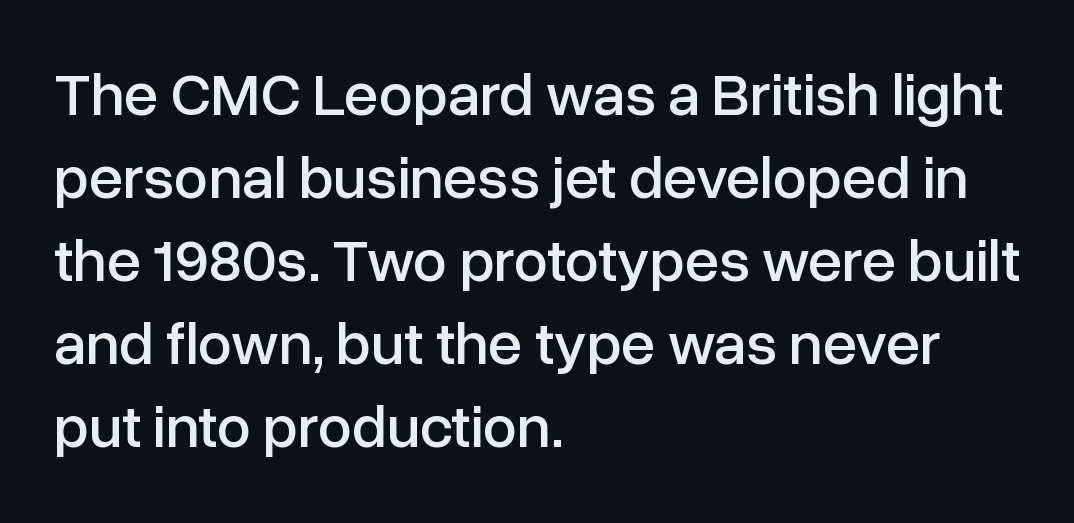
The image shows 61 px sans-serif type, upright; set left-aligned, normal line spacing (1.36x), normal letter spacing, not underlined; low stroke contrast and a medium x-height.
